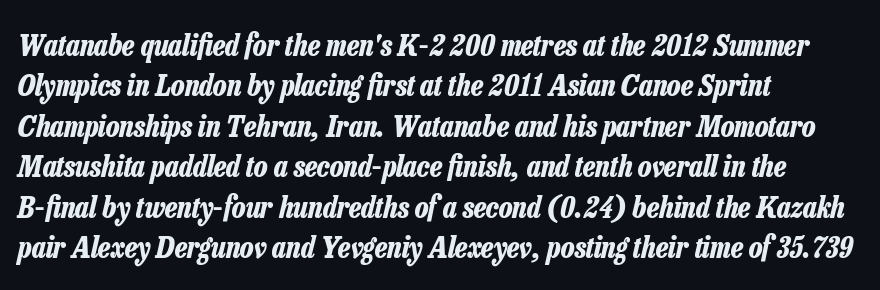
The strip under each line holds only bare page. Spacing verdict: proportional, widths tailored to each character. The rendering keeps characters at their native spacing. Teacher's note: observe the even left margin — that is flush-left alignment.
